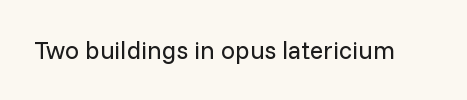
The rendering keeps characters at their native spacing. The font sits on the lighter half of the weight spectrum, regular included. Quick note: underline off. Is there any slant? The stems are plumb.
